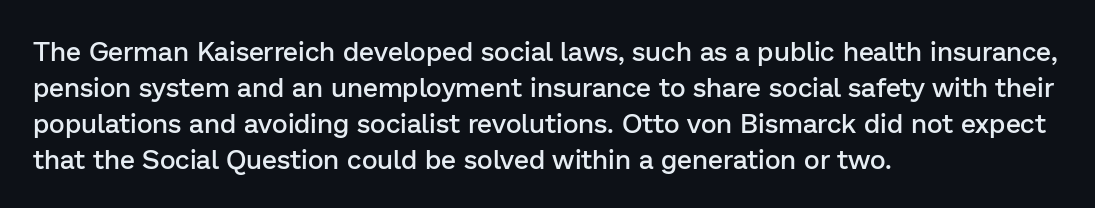
The image shows 27 px text type, upright; set left-aligned, normal line spacing (1.33x), normal letter spacing, not underlined.
